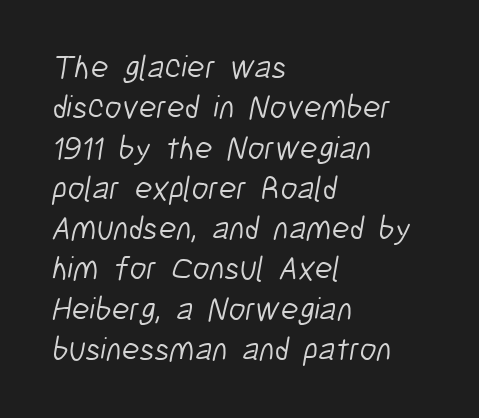
Is this a heavy cut? Hardly; it is regular or lighter. The lines are quadded left. The typeface chosen for these lines omits serifs. What stands out about the letter spacing? Nothing — it is the standard amount.
